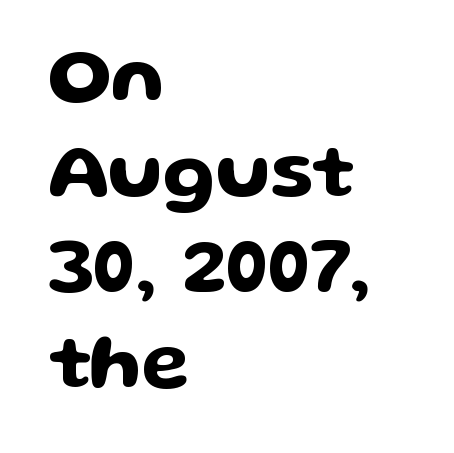
The image shows 79 px wide sans-serif type, upright; set left-aligned, line spacing 1.21x, normal letter spacing, not underlined; low stroke contrast and a medium x-height.
